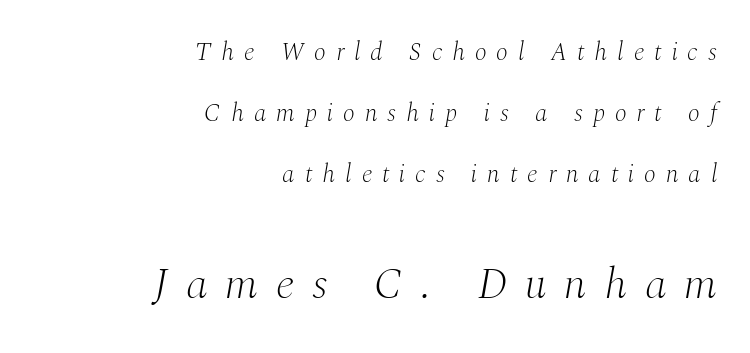
Think of a printed novel: that variable character pitch is what you see here. Descenders are the only things crossing below the line. Slanted lettering throughout. Compared with a typical body face, this is equally light or lighter still. The line-height multiplier appears high, well above default. The composition opens small and finishes big.
